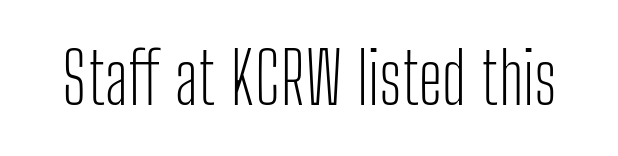
{"serif": "no", "italic": "no", "bold": "no", "weight": "light", "width": "condensed", "stroke_contrast": "low", "x_height": "medium", "monospaced": "no", "underline": "no", "letter_spacing": "normal", "letter_spacing_em": 0.0, "glyph_px": 70}
